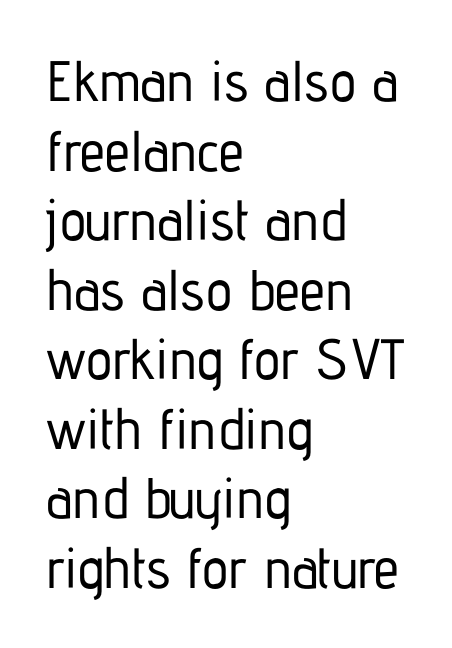
Q: Is the text italic (slanted)? A: No, it is upright.
Q: Is the typeface a serif or a sans-serif typeface? A: Sans-serif.
Q: Is the text underlined? A: No.
Q: How is the paragraph aligned? A: Left-aligned.
Q: Is the spacing between letters normal or unusually wide? A: Normal.
Q: Width (condensed, normal, or wide)? A: Condensed.
Q: Stroke contrast? A: Low.
Q: x-height? A: Medium.
Q: Monospaced? A: No.
